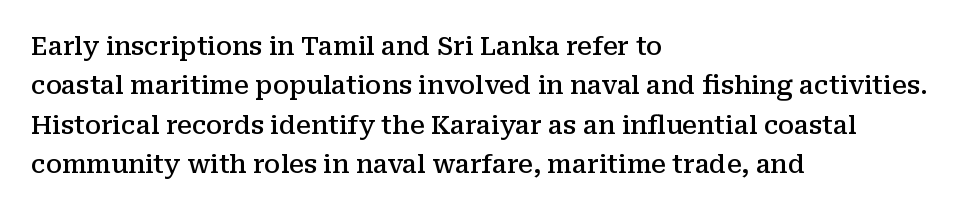
The image shows 25 px text type, upright; set left-aligned, normal line spacing (1.58x), normal letter spacing, not underlined.
